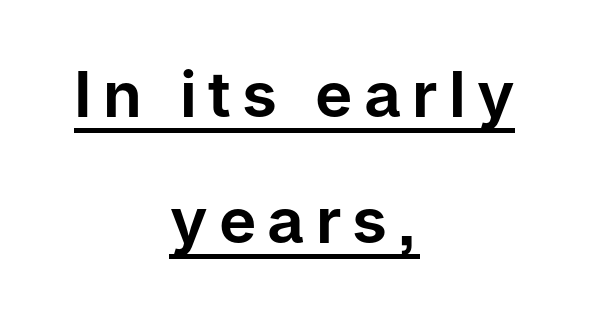
The image shows 63 px sans-serif type, upright; set centered, loose line spacing (2.0x), underlined; low stroke contrast and a medium x-height.
